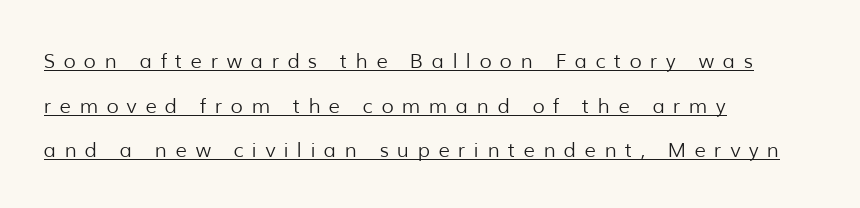
The rendering uses the underline text-decoration. Stroke thickness stays within the range of a standard reading face or lighter. There is plenty of visible air inserted between adjacent glyphs. The setting favours the left margin, as ordinary paragraphs usually do.
